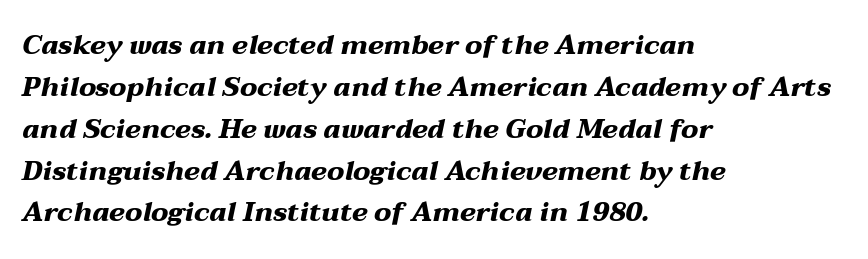
{"italic": "yes", "lean": "right", "slant_degrees": 12, "bold": "yes", "underline": "no", "align": "left", "line_spacing": "normal", "line_spacing_ratio": 1.55, "letter_spacing": "normal", "letter_spacing_em": 0.0, "glyph_px": 27}
